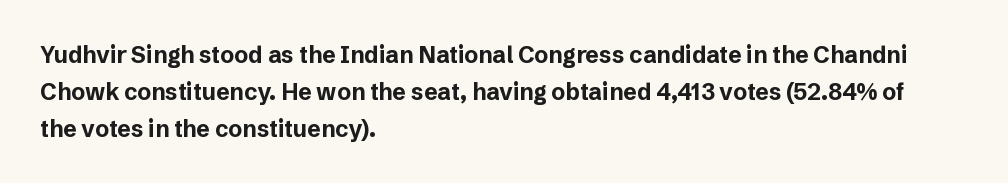
{"italic": "no", "bold": "yes", "underline": "no", "align": "left", "line_spacing": "normal", "line_spacing_ratio": 1.6, "letter_spacing": "normal", "letter_spacing_em": 0.0, "glyph_px": 23}
